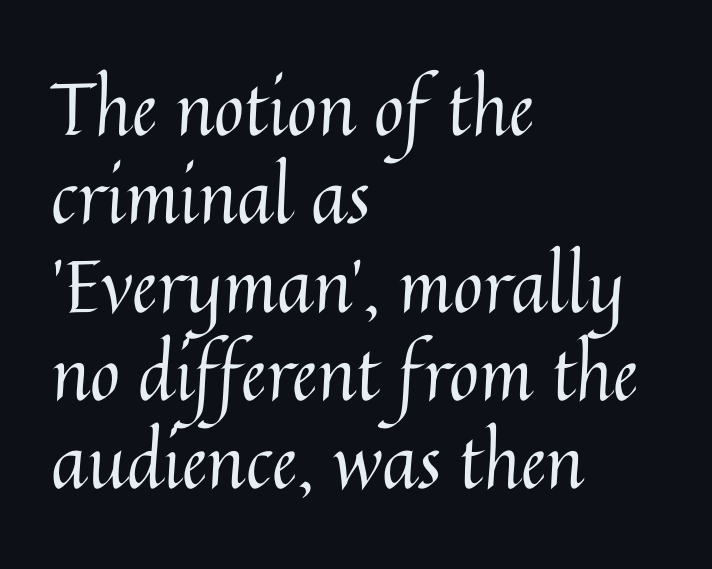
Each line starts at the same left margin while the right side varies. This sample has the flowing, uneven cadence of proportional lettering. Anything drawn beneath the words? Only blank space. Here the glyphs are tracked normally, forming tight word shapes. The typeface has the unassuming heft of standard copy or less.
